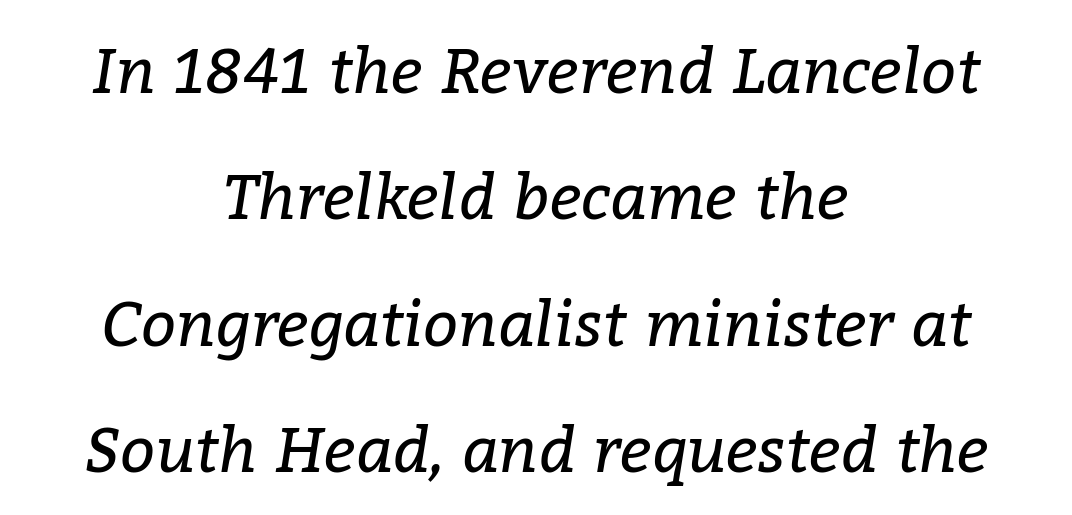
The image shows 62 px regular-weight serif type, italic (leaning right); set centered, loose line spacing (2.04x), normal letter spacing, not underlined; low stroke contrast and a medium x-height.
